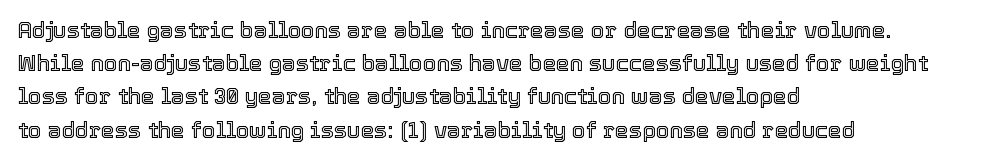
Q: Is the text italic (slanted)? A: No, it is upright.
Q: Is the text underlined? A: No.
Q: How is the paragraph aligned? A: Left-aligned.
Q: Is the spacing between letters normal or unusually wide? A: Normal.
Q: Is the spacing between lines tight, normal or loose? A: Normal.
